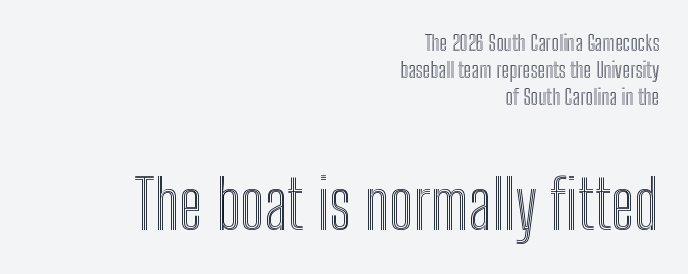
The image shows 67 px condensed type, upright; set right-aligned, line spacing 1.23x, normal letter spacing, not underlined; the second (bottom) block is 3.05x larger; a medium x-height.
